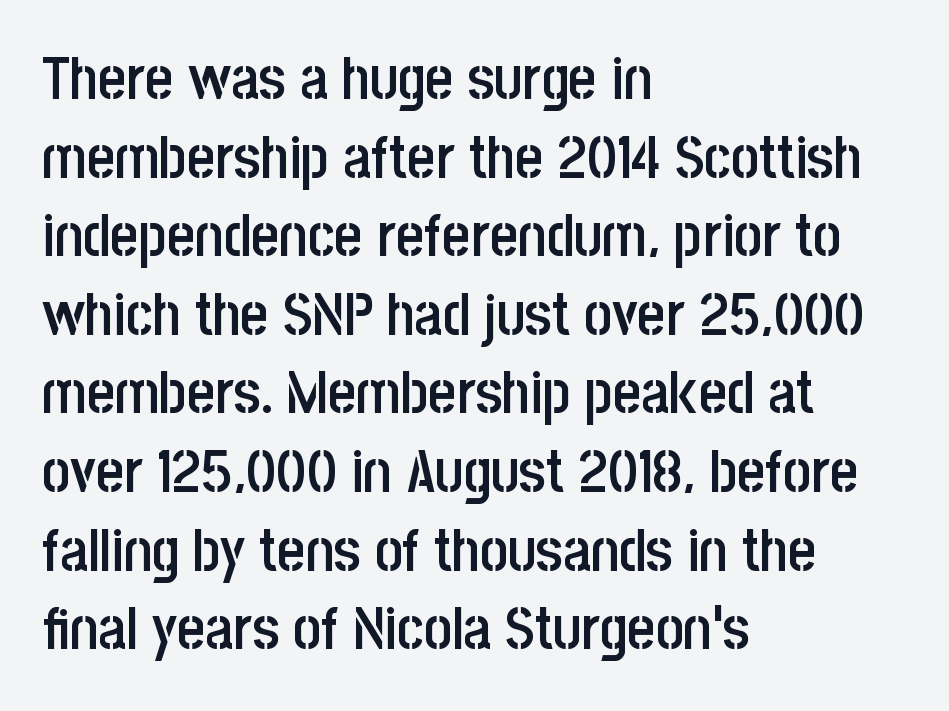
Spacing between characters is what you'd get straight out of the box. Each new line begins a customary step beneath the previous one. The area under the type is left untouched. One-word summary of the alignment: left. I'd call this a sans setting — the letters go barefoot.
